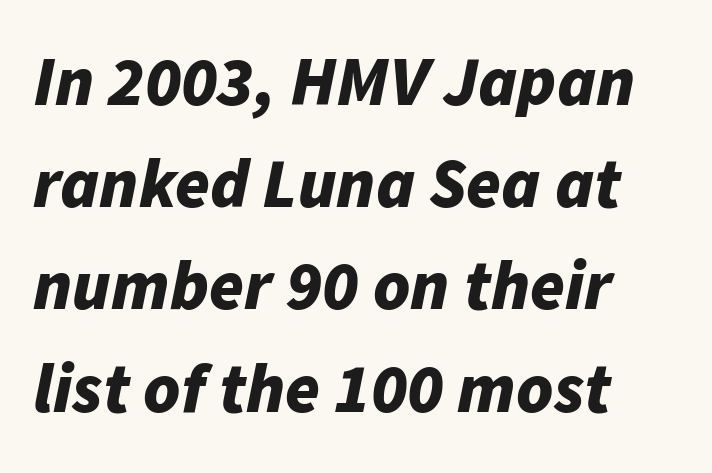
The image shows 70 px bold type, italic (leaning right); set left-aligned, normal line spacing (1.46x), normal letter spacing, not underlined; low stroke contrast and a medium x-height.
